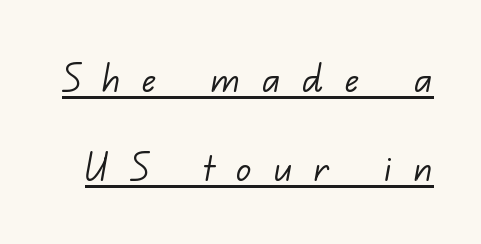
{"serif": "no", "bold": "no", "weight": "light", "width": "normal", "stroke_contrast": "low", "x_height": "small", "monospaced": "no", "underline": "yes", "line_spacing": "loose", "line_spacing_ratio": 1.94, "letter_spacing": "wide", "letter_spacing_em": 0.48, "glyph_px": 46}
